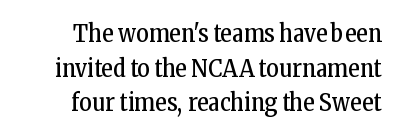
The image shows 24 px text type, upright; set normal line spacing (1.44x), normal letter spacing, not underlined.
